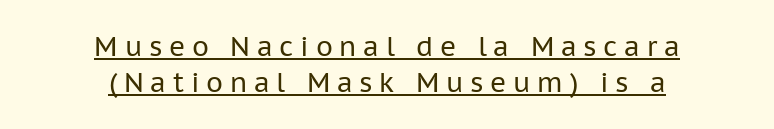
Q: Is the text bold? A: No.
Q: Is the text italic (slanted)? A: No, it is upright.
Q: Is the text underlined? A: Yes.
Q: How is the paragraph aligned? A: Centered.
Q: Is the spacing between letters normal or unusually wide? A: Unusually wide.
Q: Is the spacing between lines tight, normal or loose? A: Normal.
